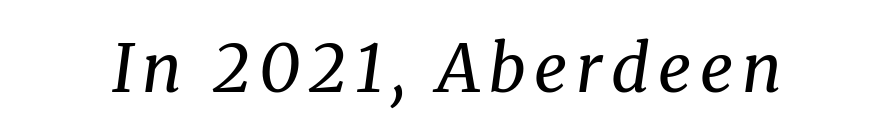
Q: Is the text bold? A: No.
Q: Is the text italic (slanted)? A: Yes, it leans right by about 8 degrees.
Q: Is the typeface a serif or a sans-serif typeface? A: Serif.
Q: Is the text underlined? A: No.
Q: Width (condensed, normal, or wide)? A: Normal.
Q: Stroke contrast? A: Medium.
Q: x-height? A: Medium.
Q: Monospaced? A: No.
